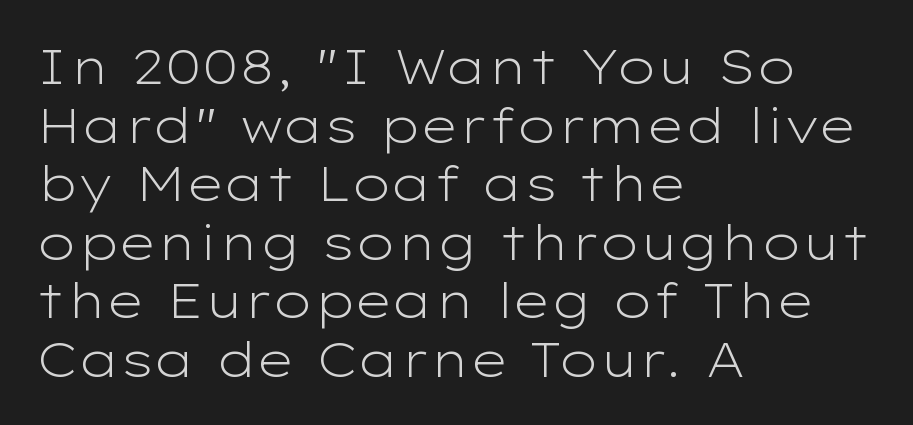
Q: Is the text bold? A: No.
Q: Is the text italic (slanted)? A: No, it is upright.
Q: Is the typeface a serif or a sans-serif typeface? A: Sans-serif.
Q: Is the text underlined? A: No.
Q: How is the paragraph aligned? A: Left-aligned.
Q: Is the spacing between letters normal or unusually wide? A: Normal.
Q: Width (condensed, normal, or wide)? A: Wide.
Q: Stroke contrast? A: Low.
Q: x-height? A: Medium.
Q: Monospaced? A: No.
